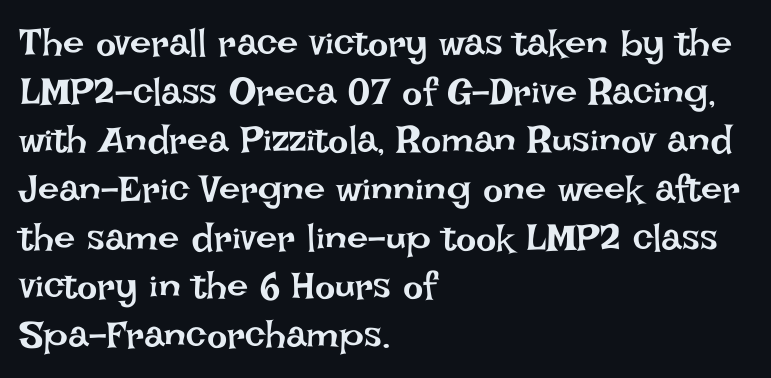
The image shows 38 px regular-weight type, upright; set left-aligned, normal line spacing (1.28x), normal letter spacing, not underlined; low stroke contrast and a large x-height.
